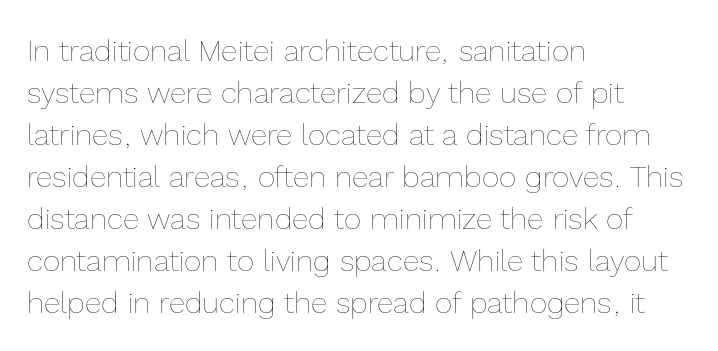
Q: Is the text bold? A: No.
Q: Is the text italic (slanted)? A: No, it is upright.
Q: Is the text underlined? A: No.
Q: How is the paragraph aligned? A: Left-aligned.
Q: Is the spacing between letters normal or unusually wide? A: Normal.
Q: Is the spacing between lines tight, normal or loose? A: Normal.
Q: Width (condensed, normal, or wide)? A: Normal.
Q: x-height? A: Medium.
Q: Monospaced? A: No.
